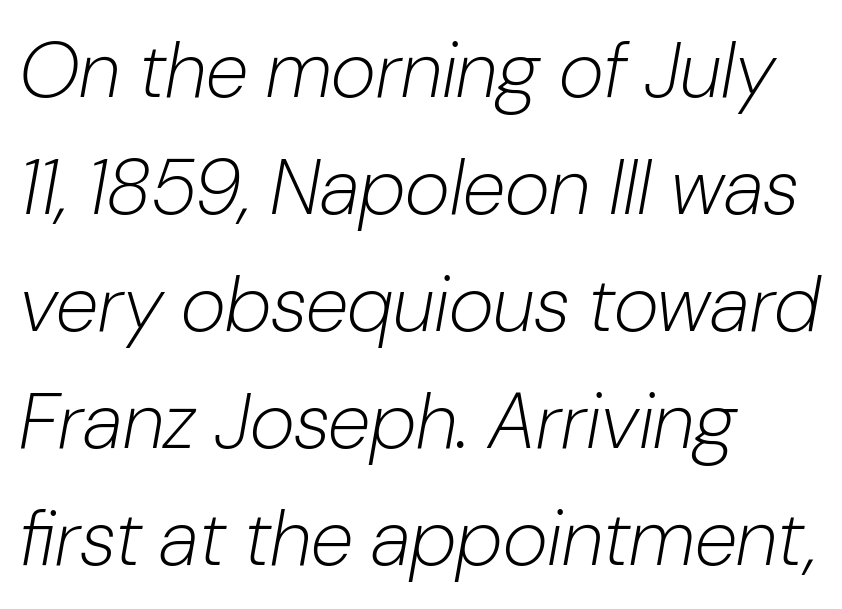
{"italic": "yes", "lean": "right", "slant_degrees": 10, "bold": "no", "weight": "light", "width": "normal", "stroke_contrast": "low", "x_height": "medium", "monospaced": "no", "underline": "no", "align": "left", "line_spacing": "normal", "line_spacing_ratio": 1.5, "letter_spacing": "normal", "letter_spacing_em": 0.0, "glyph_px": 78}
